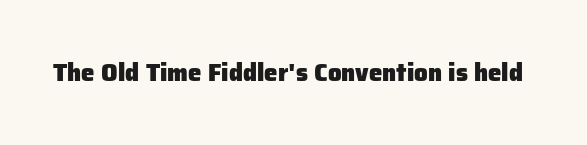
{"italic": "no", "bold": "yes", "underline": "no", "letter_spacing": "normal", "letter_spacing_em": 0.0, "glyph_px": 24}
